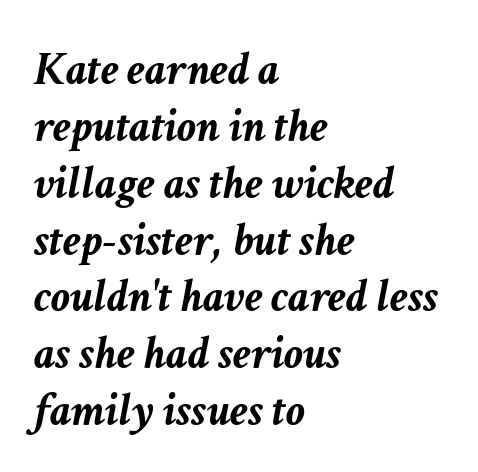
Q: Is the text bold? A: Yes.
Q: Is the text italic (slanted)? A: Yes, it leans right by about 11 degrees.
Q: Is the text underlined? A: No.
Q: How is the paragraph aligned? A: Left-aligned.
Q: Is the spacing between letters normal or unusually wide? A: Normal.
Q: Width (condensed, normal, or wide)? A: Normal.
Q: Stroke contrast? A: Low.
Q: x-height? A: Medium.
Q: Monospaced? A: No.
